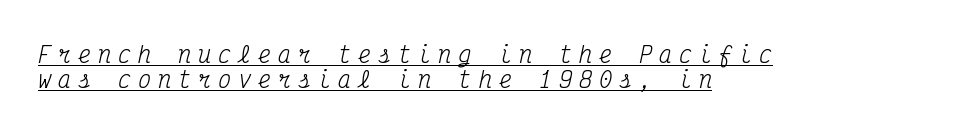
The image shows 22 px text type, italic (leaning right); set left-aligned, tight line spacing (1.13x), unusually wide letter spacing (+0.31 em), underlined.
